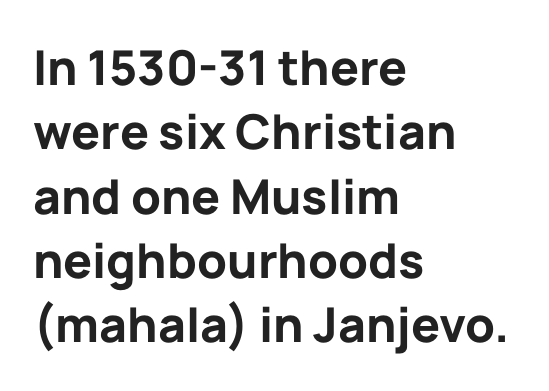
The lines sit at an ordinary, default distance from one another. Just letters on the line, the space beneath them empty. Serif or sans? Sans — the stroke terminals are bare. The rag falls on the right side of this text block. Think of a printed novel: that variable character pitch is what you see here. Standard letterfit; no display-style spreading of the glyphs.
